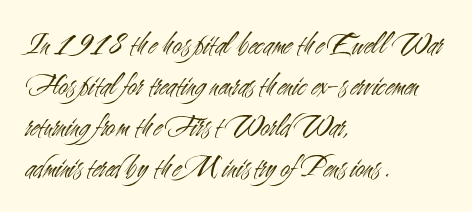
{"serif": "no", "bold": "no", "weight": "light", "width": "condensed", "stroke_contrast": "medium", "x_height": "small", "monospaced": "no", "underline": "no", "align": "left", "line_spacing": "normal", "line_spacing_ratio": 1.28, "letter_spacing": "normal", "letter_spacing_em": 0.0, "glyph_px": 32}
